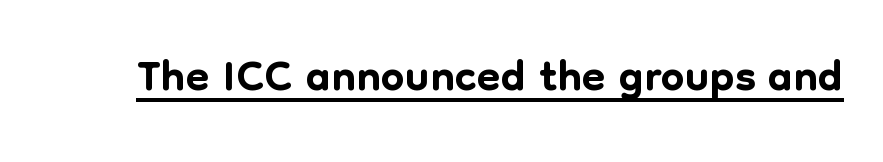
{"serif": "no", "italic": "no", "width": "normal", "stroke_contrast": "low", "x_height": "medium", "monospaced": "no", "underline": "yes", "letter_spacing": "normal", "letter_spacing_em": 0.0, "glyph_px": 68}
